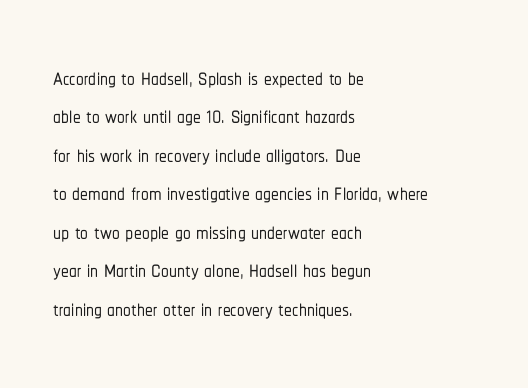
{"serif": "no", "italic": "no", "width": "condensed", "stroke_contrast": "low", "x_height": "medium", "monospaced": "no", "underline": "no", "align": "left", "line_spacing_ratio": 1.24, "letter_spacing": "normal", "letter_spacing_em": 0.0, "glyph_px": 31}
